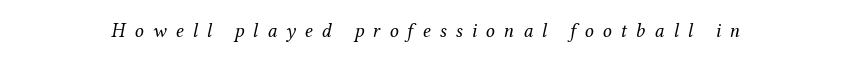
Descenders hang freely into open space. Observe the wide spacing: letters keep a clear distance from each other. Weight: not bold — regular or lighter. The face used here has a pronounced slope to its letters.
